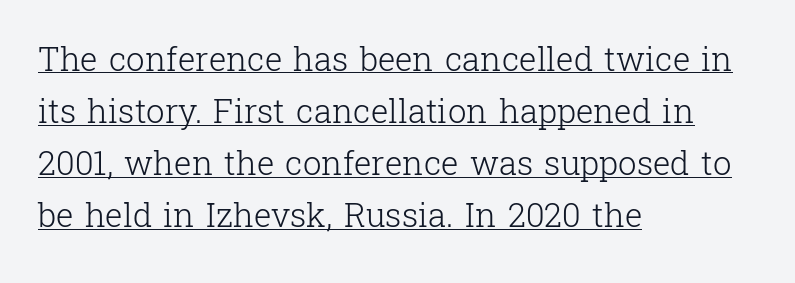
{"serif": "yes", "italic": "no", "bold": "no", "weight": "light", "width": "normal", "stroke_contrast": "low", "x_height": "medium", "monospaced": "no", "underline": "yes", "align": "left", "line_spacing": "normal", "line_spacing_ratio": 1.58, "letter_spacing": "normal", "letter_spacing_em": 0.0, "glyph_px": 33}
